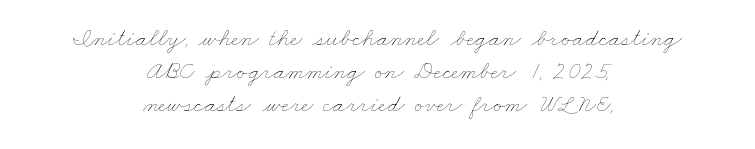
Q: Is the text bold? A: No.
Q: Is the text underlined? A: No.
Q: How is the paragraph aligned? A: Centered.
Q: Is the spacing between letters normal or unusually wide? A: Normal.
Q: Is the spacing between lines tight, normal or loose? A: Normal.
